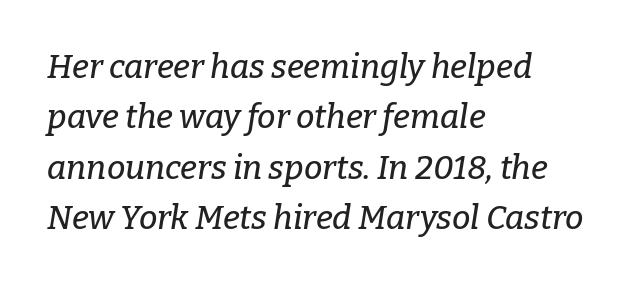
Q: Is the text italic (slanted)? A: Yes, it leans right by about 9 degrees.
Q: Is the typeface a serif or a sans-serif typeface? A: Serif.
Q: Is the text underlined? A: No.
Q: How is the paragraph aligned? A: Left-aligned.
Q: Is the spacing between letters normal or unusually wide? A: Normal.
Q: Is the spacing between lines tight, normal or loose? A: Normal.
Q: Width (condensed, normal, or wide)? A: Normal.
Q: Stroke contrast? A: Low.
Q: x-height? A: Medium.
Q: Monospaced? A: No.
